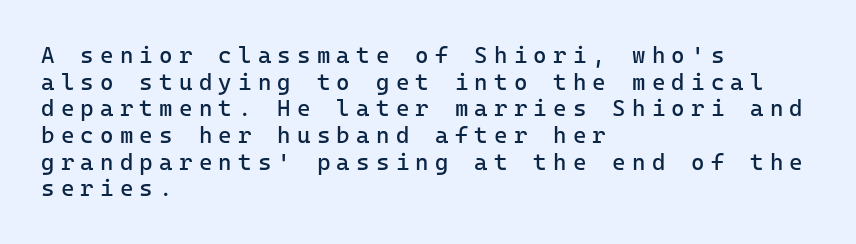
{"italic": "no", "bold": "no", "underline": "no", "align": "left", "line_spacing_ratio": 1.16, "letter_spacing": "wide", "letter_spacing_em": 0.27, "glyph_px": 23}
